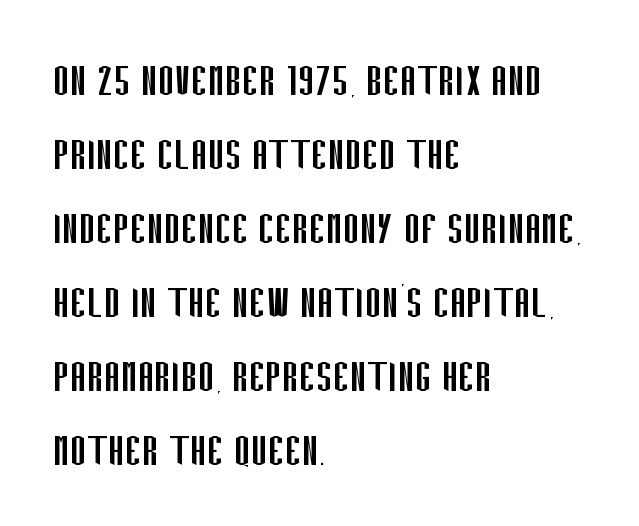
The image shows 50 px regular-weight, condensed sans-serif type, upright; set left-aligned, normal line spacing (1.48x), normal letter spacing, not underlined; low stroke contrast and a large x-height.
